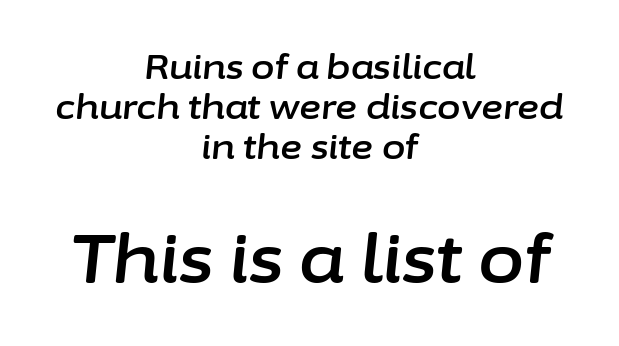
The image shows 67 px text type, italic (leaning right); set centered, line spacing 1.17x, normal letter spacing, not underlined; the second (bottom) block is 1.97x larger; low stroke contrast and a medium x-height.
